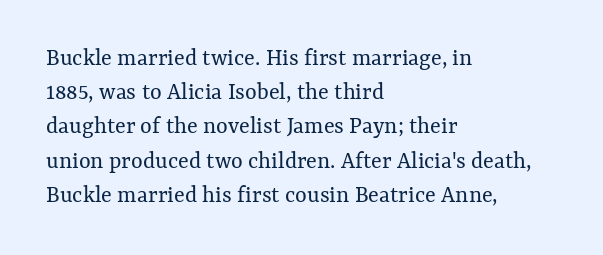
The image shows 25 px text type, upright; set left-aligned, normal line spacing (1.37x), normal letter spacing, not underlined.
